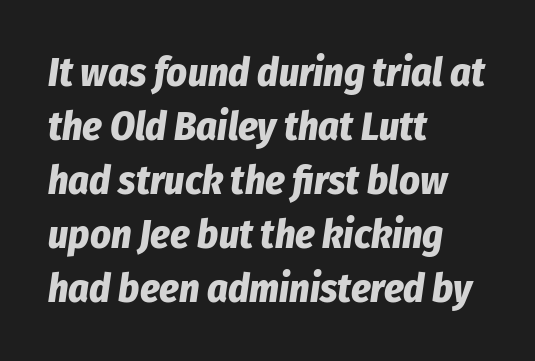
The image shows 40 px bold, condensed type, italic (leaning right); set left-aligned, normal line spacing (1.35x), normal letter spacing, not underlined; low stroke contrast and a medium x-height.
